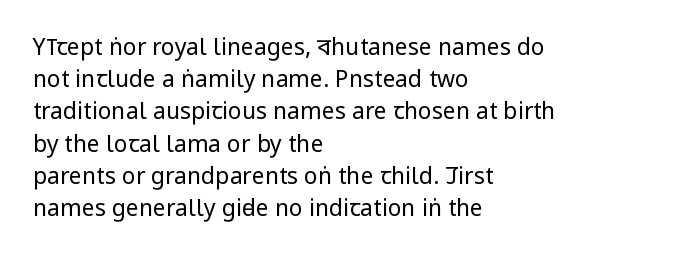
{"italic": "no", "bold": "no", "underline": "no", "align": "left", "line_spacing": "normal", "line_spacing_ratio": 1.4, "letter_spacing": "normal", "letter_spacing_em": 0.0, "glyph_px": 23}
